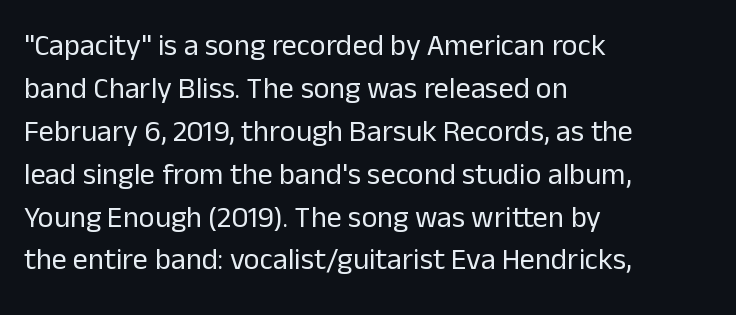
Classification — sans serif. Words appear dense and cohesive because spacing is normal. The cut favours lightness, reaching ordinary text weight at its darkest. Honestly, there is no underline to notice here at all. The space between consecutive lines is moderate.
